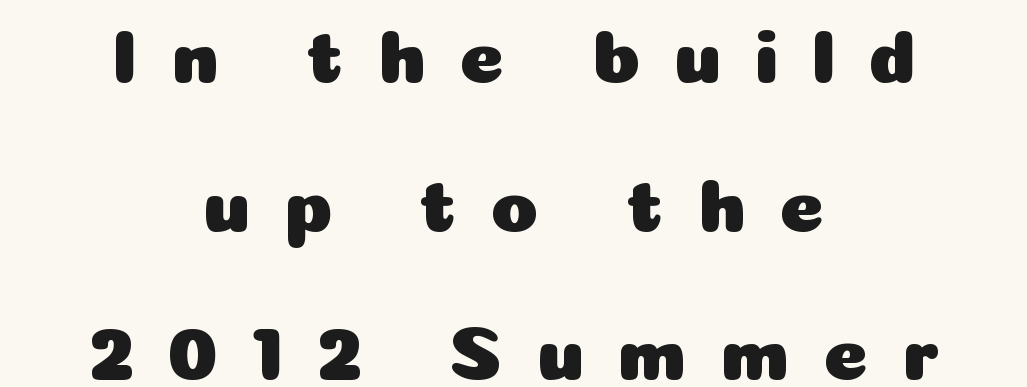
Q: Is the text italic (slanted)? A: No, it is upright.
Q: Is the typeface a serif or a sans-serif typeface? A: Sans-serif.
Q: Is the text underlined? A: No.
Q: How is the paragraph aligned? A: Centered.
Q: Is the spacing between letters normal or unusually wide? A: Unusually wide.
Q: Is the spacing between lines tight, normal or loose? A: Loose.
Q: Width (condensed, normal, or wide)? A: Normal.
Q: Stroke contrast? A: Low.
Q: x-height? A: Medium.
Q: Monospaced? A: No.
